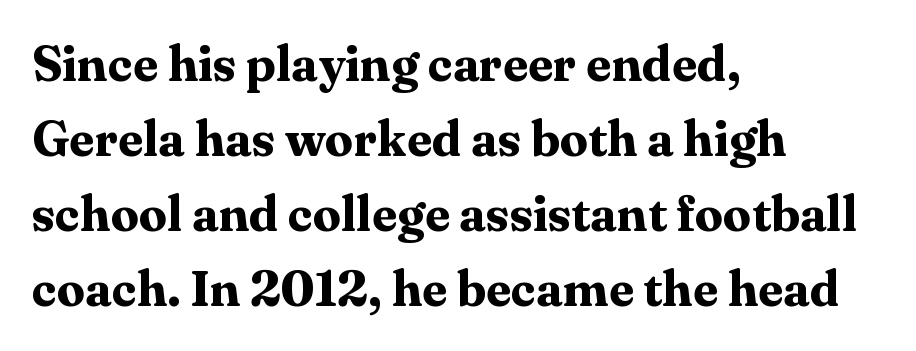
The image shows 50 px bold serif type, upright; set left-aligned, normal line spacing (1.5x), normal letter spacing, not underlined; medium stroke contrast and a medium x-height.
